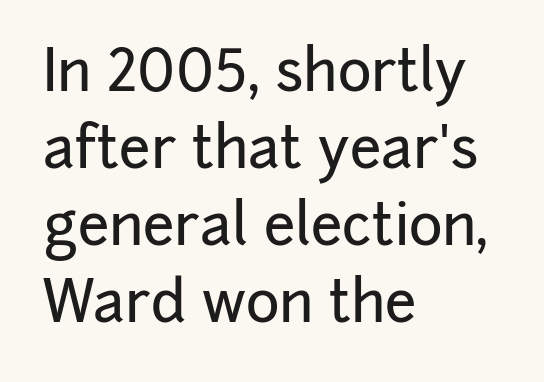
Line starts are locked; line ends wander. Look at the tracking — it's just the regular setting, nothing added. Descenders hang freely into open space. These lines are composed in type without serifs.
